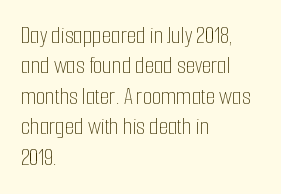
{"italic": "no", "bold": "no", "underline": "no", "align": "left", "line_spacing": "normal", "line_spacing_ratio": 1.27, "letter_spacing": "normal", "letter_spacing_em": 0.0, "glyph_px": 24}
